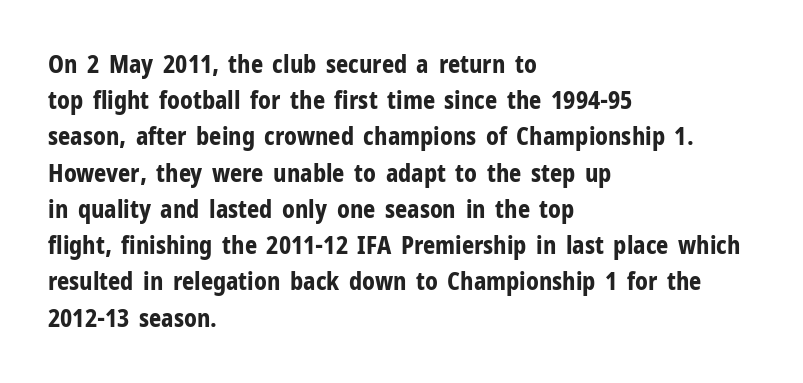
The vertical gap from one line to the next is medium. In terms of posture, this sample is upright. Look at the stroke-to-counter ratio: heavy, a bold. Clear beneath every line of the passage. Casual observation: everything's shoved over to the left. You could call the tracking neutral — neither tight nor loose.
